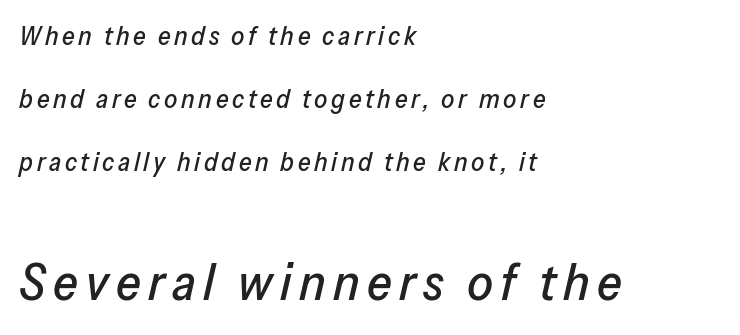
The image shows 51 px text type, italic (leaning right); set left-aligned, loose line spacing (2.42x), not underlined; the second (bottom) block is 1.96x larger; low stroke contrast and a medium x-height.
